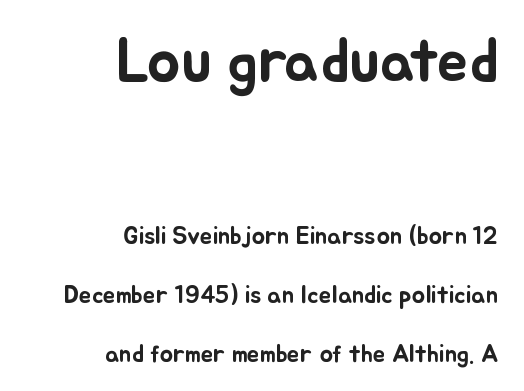
Q: Is the text italic (slanted)? A: No, it is upright.
Q: Is the text underlined? A: No.
Q: How is the paragraph aligned? A: Right-aligned.
Q: Is the spacing between letters normal or unusually wide? A: Normal.
Q: Is the spacing between lines tight, normal or loose? A: Loose.
Q: Which block of text is set in a larger size, the first (top) or the second (bottom)? A: The first (top) one.
Q: Width (condensed, normal, or wide)? A: Normal.
Q: Stroke contrast? A: Low.
Q: x-height? A: Small.
Q: Monospaced? A: No.
